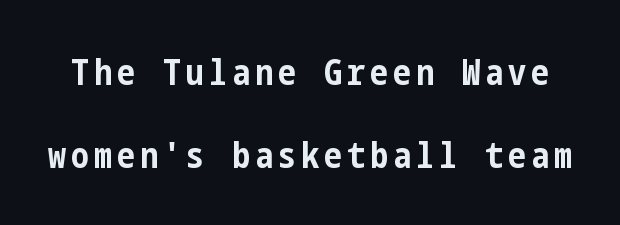
The image shows 36 px bold, condensed sans-serif type, upright; set loose line spacing (2.3x), not underlined; low stroke contrast and a medium x-height.
